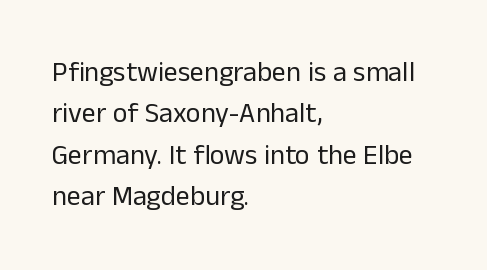
Q: Is the text bold? A: No.
Q: Is the text italic (slanted)? A: No, it is upright.
Q: Is the typeface a serif or a sans-serif typeface? A: Sans-serif.
Q: Is the text underlined? A: No.
Q: How is the paragraph aligned? A: Left-aligned.
Q: Is the spacing between letters normal or unusually wide? A: Normal.
Q: Is the spacing between lines tight, normal or loose? A: Normal.
Q: Width (condensed, normal, or wide)? A: Normal.
Q: Stroke contrast? A: Low.
Q: x-height? A: Medium.
Q: Monospaced? A: No.
